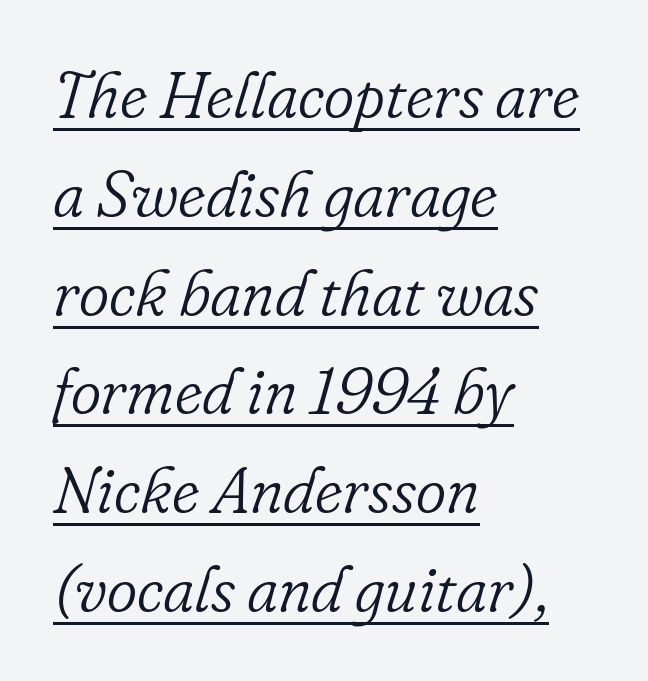
{"serif": "yes", "italic": "yes", "lean": "right", "slant_degrees": 16, "bold": "no", "weight": "light", "width": "normal", "stroke_contrast": "low", "x_height": "small", "monospaced": "no", "underline": "yes", "align": "left", "line_spacing": "normal", "line_spacing_ratio": 1.52, "letter_spacing": "normal", "letter_spacing_em": 0.0, "glyph_px": 65}
